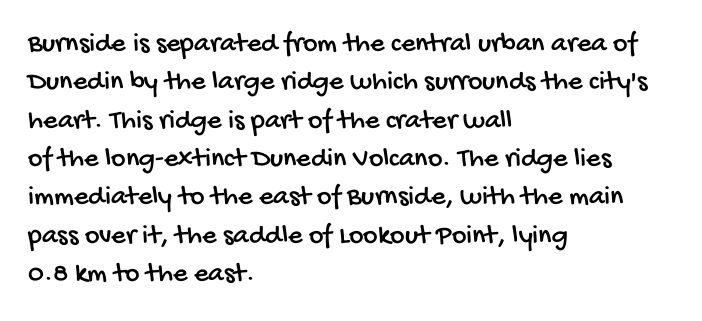
Words appear dense and cohesive because spacing is normal. The line-height multiplier appears to be the usual default. Descender tails drop into unmarked territory. The lines in this sample share a left origin and differ only in where they stop.
